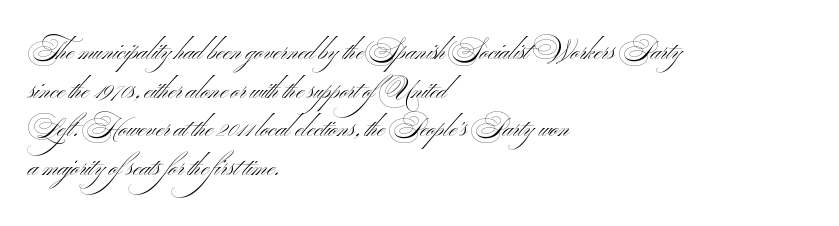
The image shows 26 px text type; set left-aligned, normal line spacing (1.49x), normal letter spacing, not underlined.
